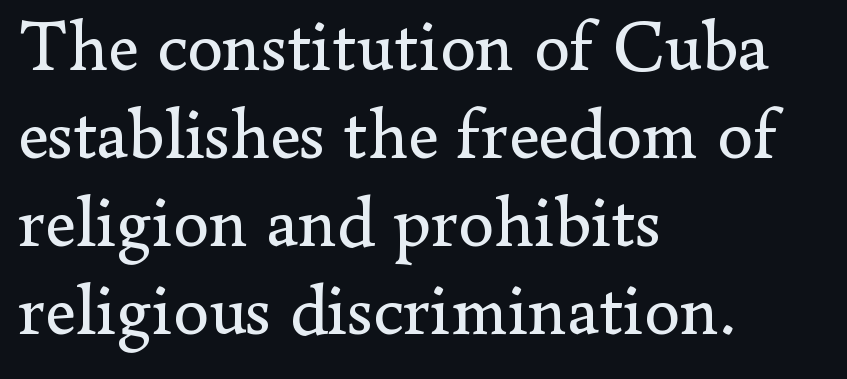
The image shows 72 px regular-weight serif type, upright; set left-aligned, line spacing 1.22x, normal letter spacing, not underlined; low stroke contrast and a small x-height.
